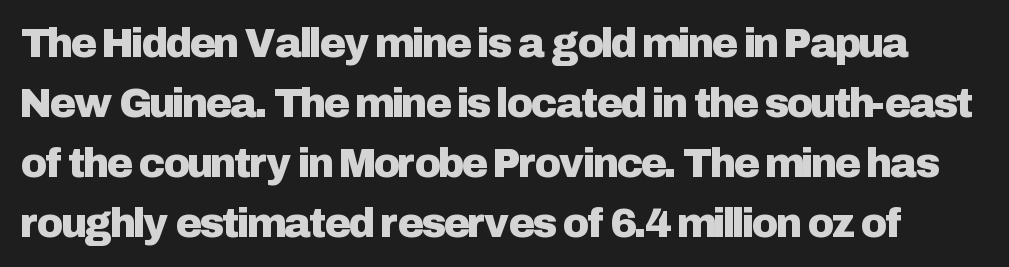
The image shows 40 px sans-serif type, upright; set normal line spacing (1.5x), normal letter spacing, not underlined; low stroke contrast and a medium x-height.
